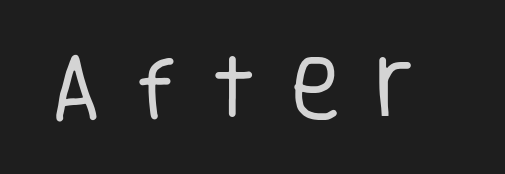
Q: Is the text bold? A: No.
Q: Is the text italic (slanted)? A: No, it is upright.
Q: Is the typeface a serif or a sans-serif typeface? A: Sans-serif.
Q: Is the text underlined? A: No.
Q: Is the spacing between letters normal or unusually wide? A: Unusually wide.
Q: Width (condensed, normal, or wide)? A: Condensed.
Q: Stroke contrast? A: Low.
Q: x-height? A: Large.
Q: Monospaced? A: No.
